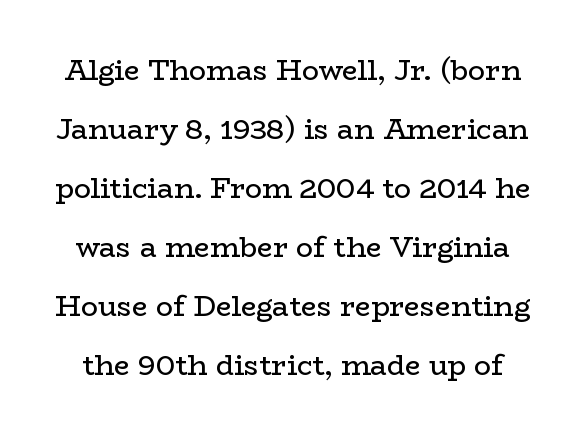
{"serif": "yes", "italic": "no", "bold": "no", "weight": "regular", "width": "wide", "stroke_contrast": "low", "x_height": "medium", "monospaced": "no", "underline": "no", "line_spacing": "loose", "line_spacing_ratio": 2.11, "letter_spacing": "normal", "letter_spacing_em": 0.0, "glyph_px": 28}
